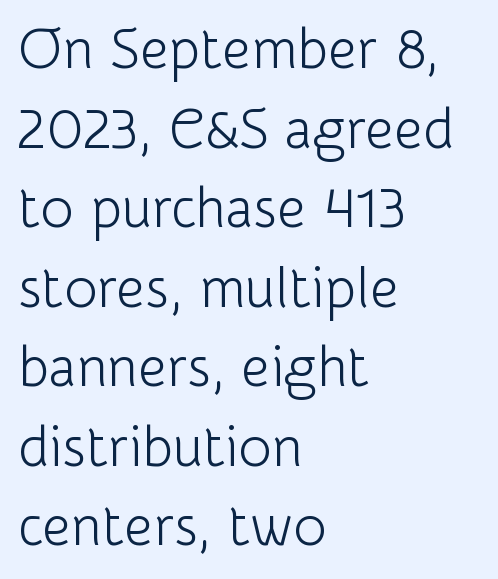
{"serif": "no", "italic": "no", "bold": "no", "weight": "light", "width": "normal", "stroke_contrast": "low", "x_height": "medium", "monospaced": "no", "underline": "no", "align": "left", "line_spacing": "normal", "line_spacing_ratio": 1.42, "letter_spacing": "normal", "letter_spacing_em": 0.0, "glyph_px": 56}
